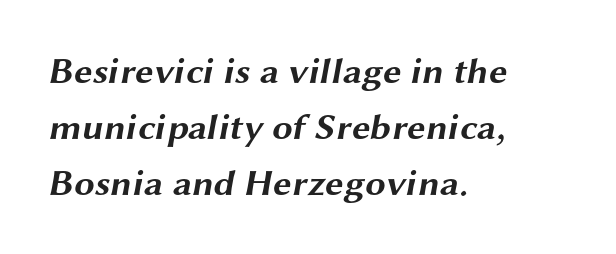
{"serif": "no", "bold": "yes", "weight": "bold", "width": "wide", "stroke_contrast": "medium", "x_height": "medium", "monospaced": "no", "underline": "no", "align": "left", "line_spacing": "normal", "line_spacing_ratio": 1.51, "letter_spacing": "normal", "letter_spacing_em": 0.0, "glyph_px": 37}
